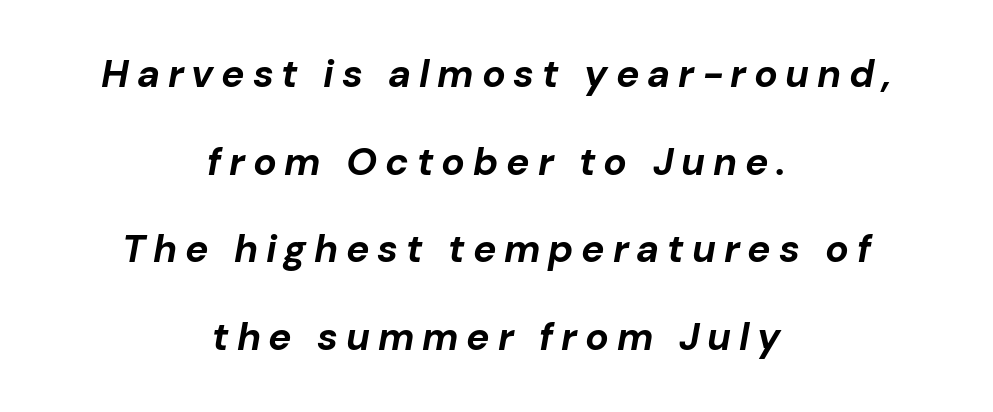
In terms of weight, the rendering is a true, heavy bold. Characters follow at a spacing far wider than the type designer built in. These lines stack symmetrically, like a column narrowing and widening about its center. Each letter keeps its own natural width here, so spacing adapts to shape. A bare baseline throughout the passage.
